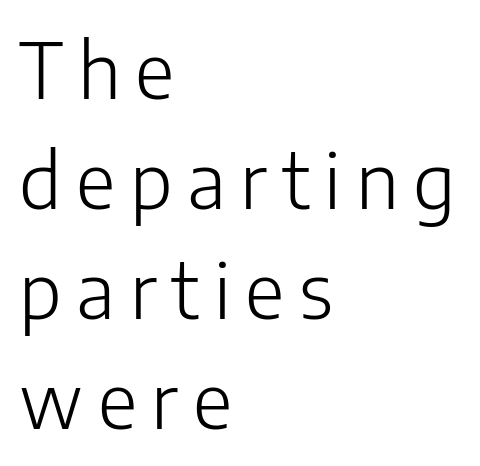
Is the block centered? No — it sits flush against the left margin. You could not count columns in this text — the font is proportionally spaced. Leading matches the norm, producing a regular column. The type family on display is of the sans-serif kind. This rendering features lettering with no underline. Designer's note — italics off, roman on.
